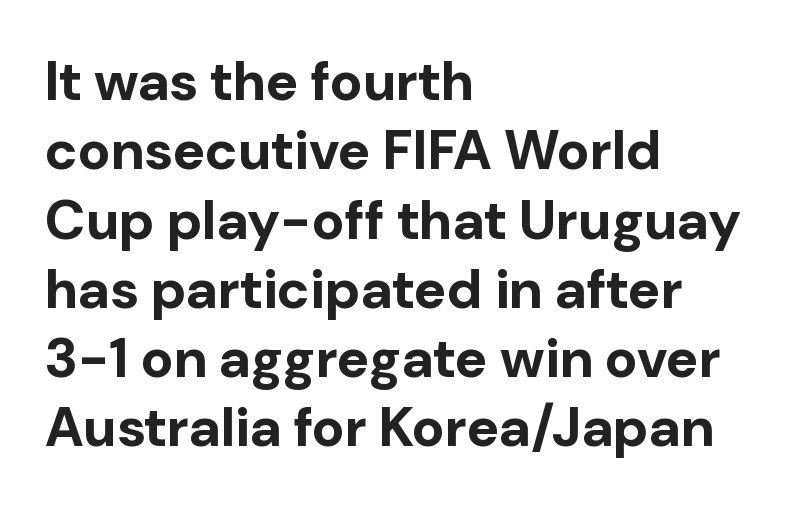
Q: Is the text bold? A: Yes.
Q: Is the text italic (slanted)? A: No, it is upright.
Q: Is the typeface a serif or a sans-serif typeface? A: Sans-serif.
Q: Is the text underlined? A: No.
Q: How is the paragraph aligned? A: Left-aligned.
Q: Is the spacing between letters normal or unusually wide? A: Normal.
Q: Is the spacing between lines tight, normal or loose? A: Normal.
Q: Width (condensed, normal, or wide)? A: Normal.
Q: Stroke contrast? A: Low.
Q: x-height? A: Medium.
Q: Monospaced? A: No.
